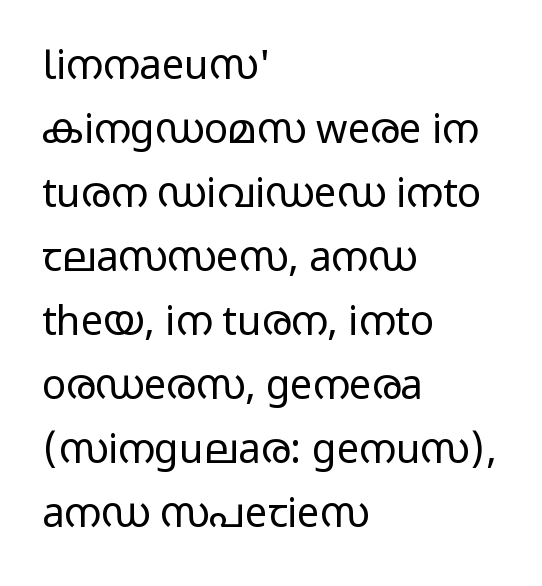
{"serif": "no", "italic": "no", "bold": "no", "weight": "regular", "width": "wide", "stroke_contrast": "low", "x_height": "medium", "monospaced": "no", "underline": "no", "align": "left", "line_spacing": "normal", "line_spacing_ratio": 1.6, "letter_spacing": "normal", "letter_spacing_em": 0.0, "glyph_px": 40}
